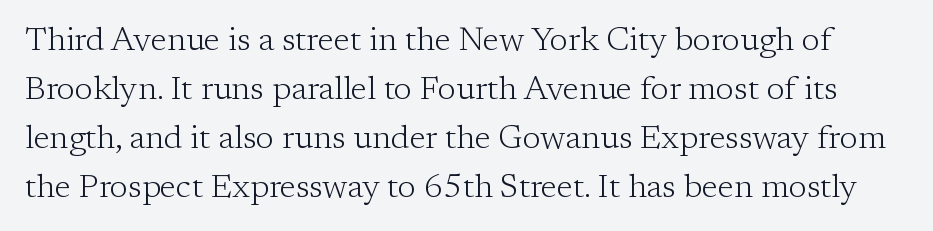
{"serif": "yes", "italic": "no", "bold": "no", "weight": "light", "width": "normal", "stroke_contrast": "low", "x_height": "medium", "monospaced": "no", "underline": "no", "line_spacing": "normal", "line_spacing_ratio": 1.48, "letter_spacing": "normal", "letter_spacing_em": 0.0, "glyph_px": 33}
